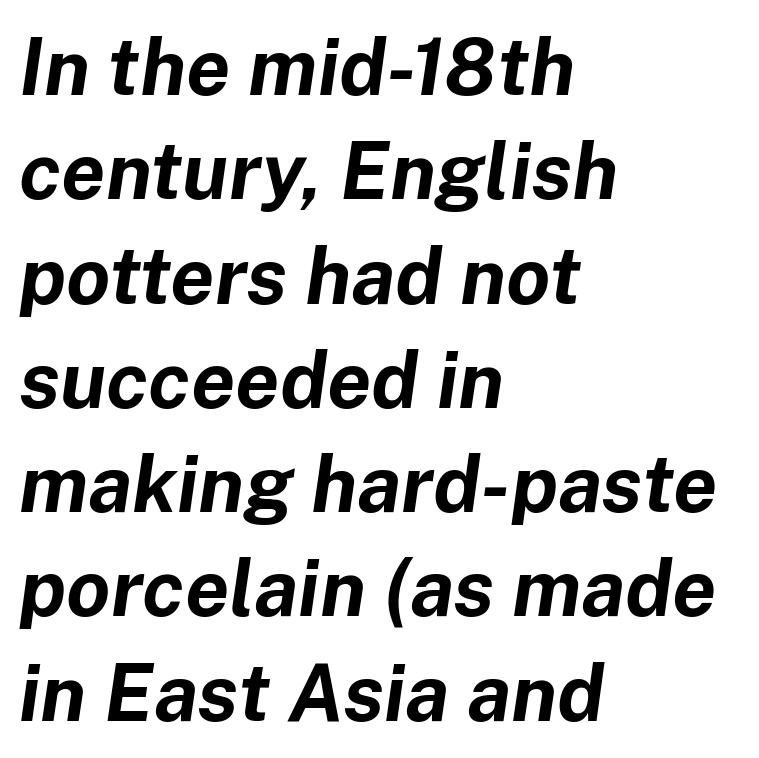
{"italic": "yes", "lean": "right", "slant_degrees": 8, "bold": "yes", "weight": "bold", "width": "normal", "stroke_contrast": "low", "x_height": "medium", "monospaced": "no", "underline": "no", "align": "left", "line_spacing": "normal", "line_spacing_ratio": 1.32, "letter_spacing": "normal", "letter_spacing_em": 0.0, "glyph_px": 79}
